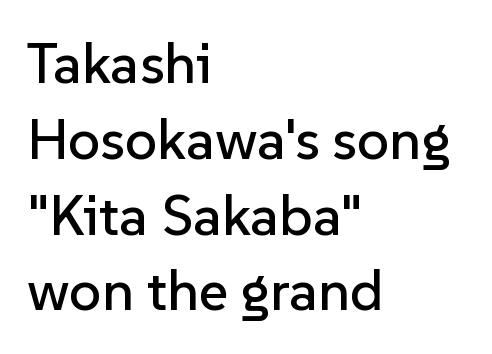
Tracking value appears to be zero — textbook default spacing. If you drew a line through each stem, it would be perfectly vertical. Glance below the letters and you will spot only blank space. A typesetter would call this leading conventional body-copy spacing. Leftover space on each line is placed entirely after the last word.
